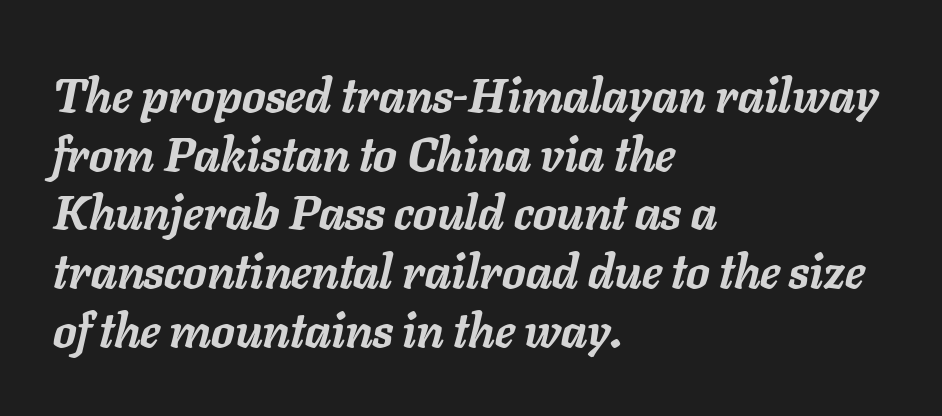
Q: Is the text bold? A: Yes.
Q: Is the text italic (slanted)? A: Yes, it leans right by about 11 degrees.
Q: Is the text underlined? A: No.
Q: How is the paragraph aligned? A: Left-aligned.
Q: Is the spacing between letters normal or unusually wide? A: Normal.
Q: Is the spacing between lines tight, normal or loose? A: Normal.
Q: Width (condensed, normal, or wide)? A: Normal.
Q: Stroke contrast? A: Low.
Q: x-height? A: Medium.
Q: Monospaced? A: No.
